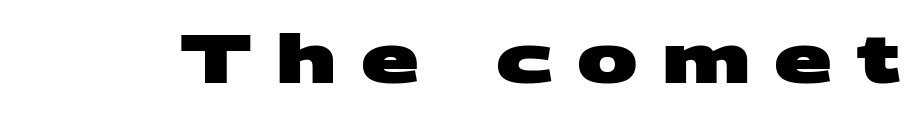
Q: Is the text bold? A: Yes.
Q: Is the typeface a serif or a sans-serif typeface? A: Sans-serif.
Q: Is the text underlined? A: No.
Q: Is the spacing between letters normal or unusually wide? A: Unusually wide.
Q: Width (condensed, normal, or wide)? A: Wide.
Q: Stroke contrast? A: Medium.
Q: x-height? A: Large.
Q: Monospaced? A: No.
